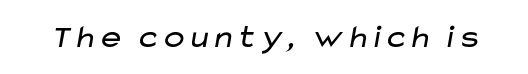
Q: Is the text bold? A: No.
Q: Is the typeface a serif or a sans-serif typeface? A: Sans-serif.
Q: Is the text underlined? A: No.
Q: Is the spacing between letters normal or unusually wide? A: Normal.
Q: Width (condensed, normal, or wide)? A: Wide.
Q: Stroke contrast? A: Low.
Q: x-height? A: Medium.
Q: Monospaced? A: No.
